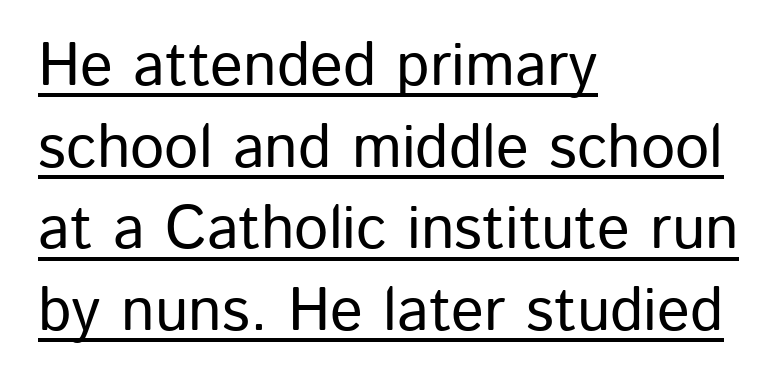
{"serif": "no", "italic": "no", "width": "normal", "stroke_contrast": "low", "x_height": "medium", "monospaced": "no", "underline": "yes", "align": "left", "line_spacing": "normal", "line_spacing_ratio": 1.34, "letter_spacing": "normal", "letter_spacing_em": 0.0, "glyph_px": 61}
